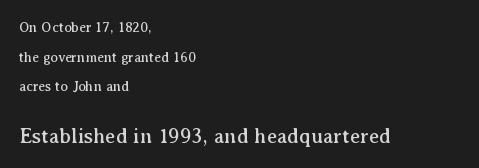
The image shows 21 px text type, upright; set left-aligned, loose line spacing (2.11x), normal letter spacing, not underlined; the second (bottom) block is 1.5x larger.
